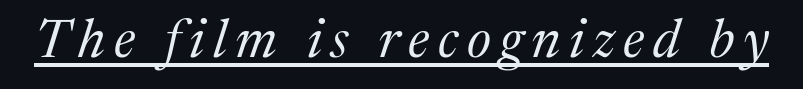
{"serif": "yes", "italic": "yes", "lean": "right", "slant_degrees": 17, "bold": "no", "weight": "regular", "width": "normal", "stroke_contrast": "medium", "x_height": "medium", "monospaced": "no", "underline": "yes", "glyph_px": 54}
